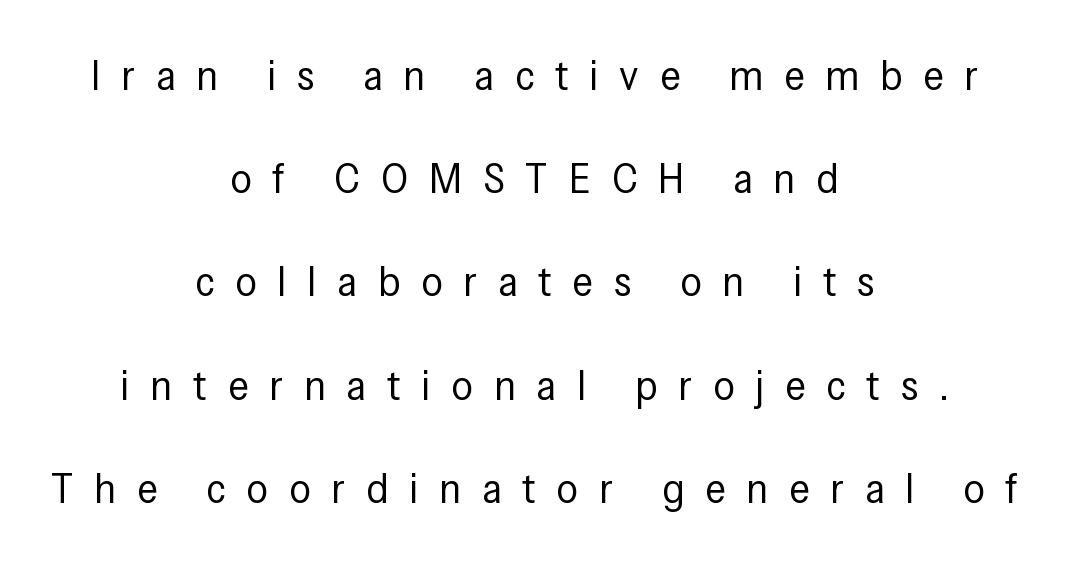
The image shows 43 px regular-weight, condensed sans-serif type, upright; set centered, loose line spacing (2.4x), unusually wide letter spacing (+0.48 em), not underlined; low stroke contrast and a medium x-height.
